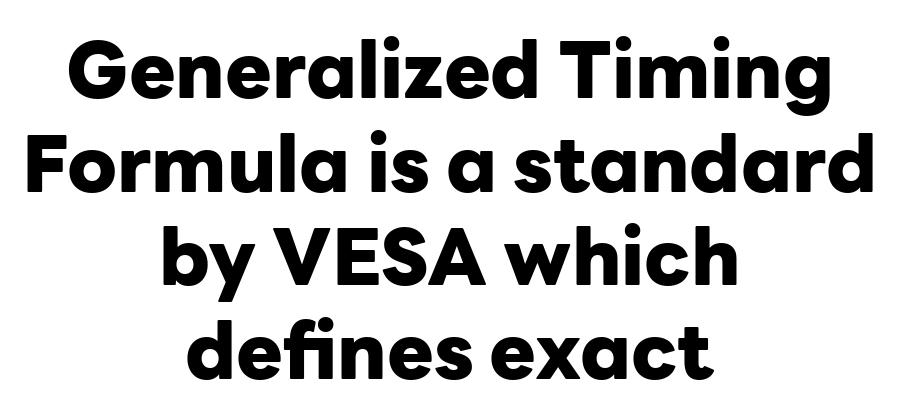
The image shows 78 px heavy sans-serif type, upright; set centered, line spacing 1.2x, normal letter spacing, not underlined; low stroke contrast and a medium x-height.
